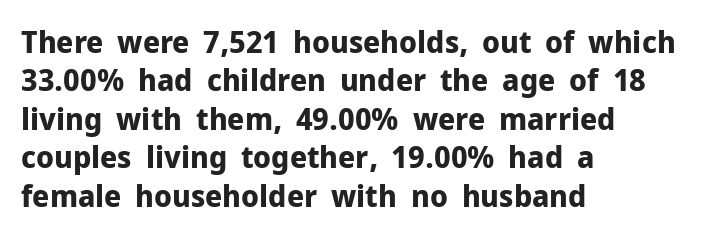
Inter-character spacing is left at the font's built-in metrics. This sample has the flowing, uneven cadence of proportional lettering. The specimen omits any rule beneath the text block's lines. This rendering employs a face without finishing strokes, i.e., a sans-serif.
